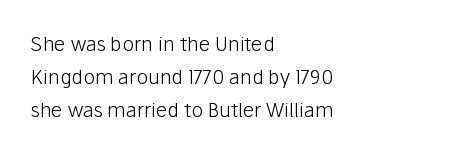
Q: Is the text bold? A: No.
Q: Is the text italic (slanted)? A: No, it is upright.
Q: Is the text underlined? A: No.
Q: How is the paragraph aligned? A: Left-aligned.
Q: Is the spacing between letters normal or unusually wide? A: Normal.
Q: Is the spacing between lines tight, normal or loose? A: Normal.
